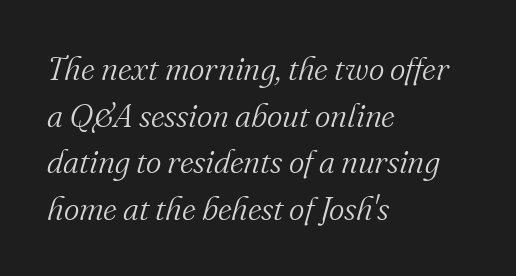
Summary of vertical rhythm: regular, with standard interline spacing. Weight: not bold — regular or lighter. If you drew a line through each stem, it would be angled. Descenders are the only things crossing below the line.
